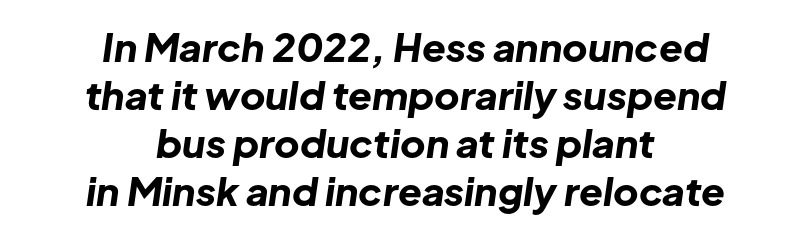
The image shows 39 px bold type, italic (leaning right); set centered, line spacing 1.23x, normal letter spacing, not underlined; low stroke contrast and a medium x-height.
